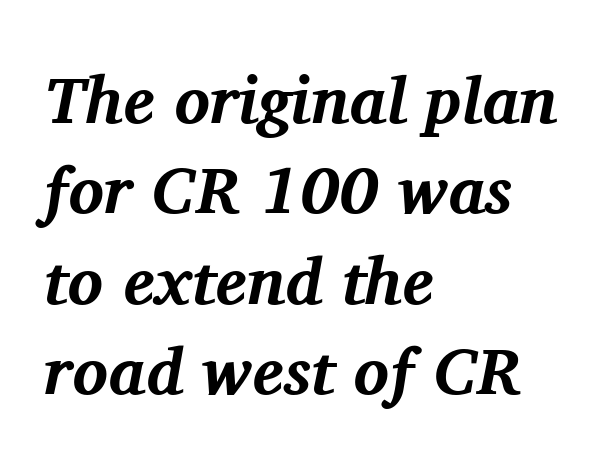
{"serif": "yes", "italic": "yes", "lean": "right", "slant_degrees": 11, "bold": "yes", "weight": "bold", "width": "normal", "stroke_contrast": "medium", "x_height": "medium", "monospaced": "no", "underline": "no", "align": "left", "line_spacing": "normal", "line_spacing_ratio": 1.37, "letter_spacing": "normal", "letter_spacing_em": 0.0, "glyph_px": 66}
